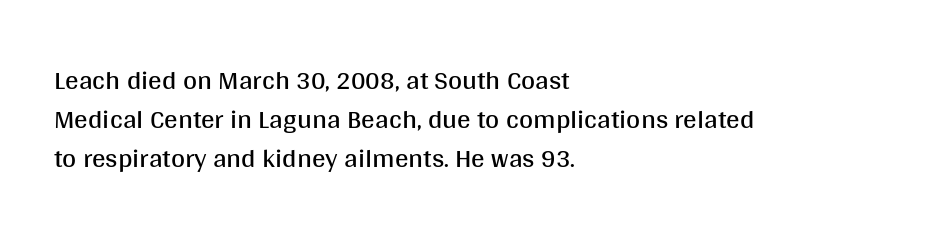
Q: Is the text bold? A: No.
Q: Is the text italic (slanted)? A: No, it is upright.
Q: Is the text underlined? A: No.
Q: How is the paragraph aligned? A: Left-aligned.
Q: Is the spacing between letters normal or unusually wide? A: Normal.
Q: Is the spacing between lines tight, normal or loose? A: Normal.
